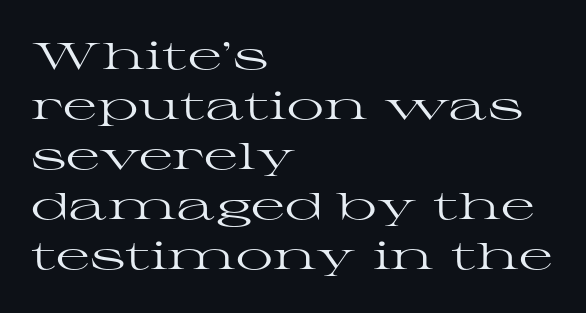
Q: Is the text bold? A: No.
Q: Is the text italic (slanted)? A: No, it is upright.
Q: Is the typeface a serif or a sans-serif typeface? A: Serif.
Q: Is the text underlined? A: No.
Q: How is the paragraph aligned? A: Left-aligned.
Q: Is the spacing between letters normal or unusually wide? A: Normal.
Q: Is the spacing between lines tight, normal or loose? A: Normal.
Q: Width (condensed, normal, or wide)? A: Wide.
Q: Stroke contrast? A: High.
Q: x-height? A: Medium.
Q: Monospaced? A: No.
